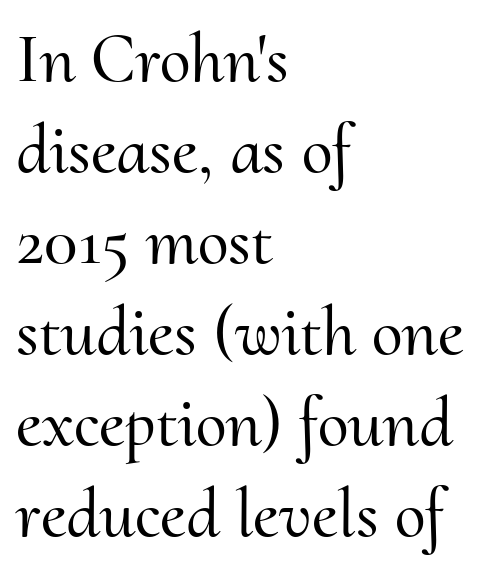
Q: Is the text italic (slanted)? A: No, it is upright.
Q: Is the typeface a serif or a sans-serif typeface? A: Serif.
Q: Is the text underlined? A: No.
Q: How is the paragraph aligned? A: Left-aligned.
Q: Is the spacing between letters normal or unusually wide? A: Normal.
Q: Is the spacing between lines tight, normal or loose? A: Normal.
Q: Width (condensed, normal, or wide)? A: Normal.
Q: Stroke contrast? A: Medium.
Q: x-height? A: Small.
Q: Monospaced? A: No.
